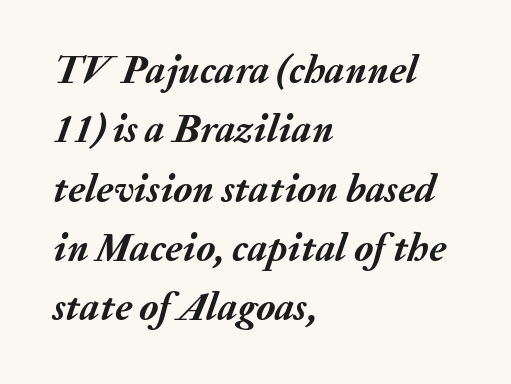
The image shows 39 px semibold type, italic (leaning right); set left-aligned, normal line spacing (1.52x), normal letter spacing, not underlined; medium stroke contrast and a medium x-height.
